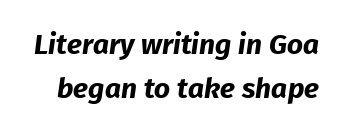
The image shows 28 px bold sans-serif type; set normal line spacing (1.57x), normal letter spacing, not underlined; low stroke contrast and a medium x-height.
